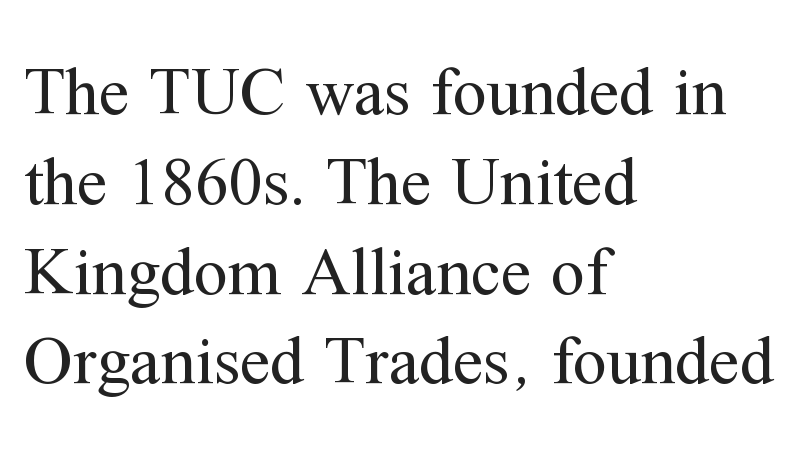
The image shows 68 px regular-weight serif type, upright; set left-aligned, normal line spacing (1.32x), normal letter spacing, not underlined; medium stroke contrast and a medium x-height.
